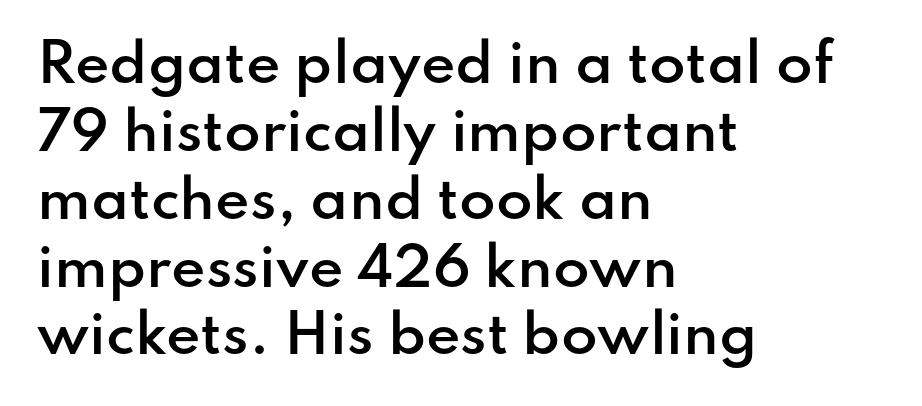
The image shows 53 px semibold sans-serif type, upright; set left-aligned, normal line spacing (1.28x), normal letter spacing, not underlined; low stroke contrast and a small x-height.
